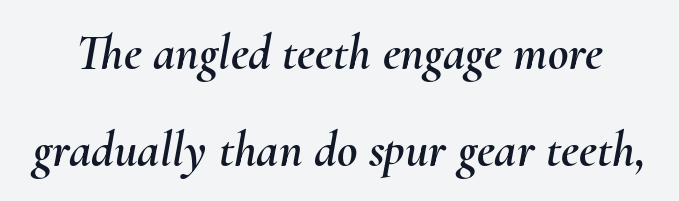
{"italic": "yes", "lean": "right", "slant_degrees": 10, "width": "normal", "stroke_contrast": "medium", "x_height": "small", "monospaced": "no", "underline": "no", "line_spacing": "loose", "line_spacing_ratio": 1.94, "letter_spacing": "normal", "letter_spacing_em": 0.0, "glyph_px": 50}
